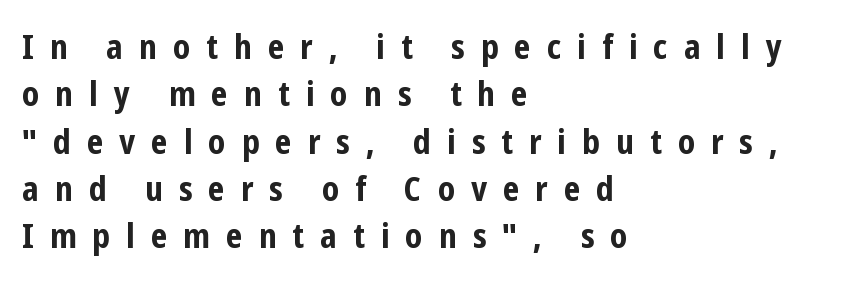
{"serif": "no", "italic": "no", "bold": "yes", "weight": "bold", "width": "condensed", "stroke_contrast": "low", "x_height": "medium", "monospaced": "no", "underline": "no", "align": "left", "line_spacing": "normal", "line_spacing_ratio": 1.39, "letter_spacing": "wide", "letter_spacing_em": 0.47, "glyph_px": 34}
